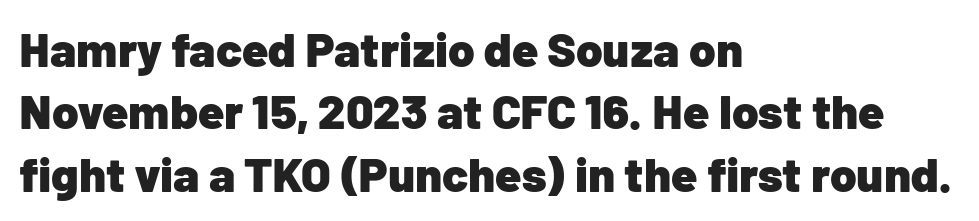
The baseline area is clear. Interline gaps are of average width in this sample. The passage shown is typeset with a sans-serif family. The letters stand upright; this is a roman face. Caption: bold face, heavy strokes.
